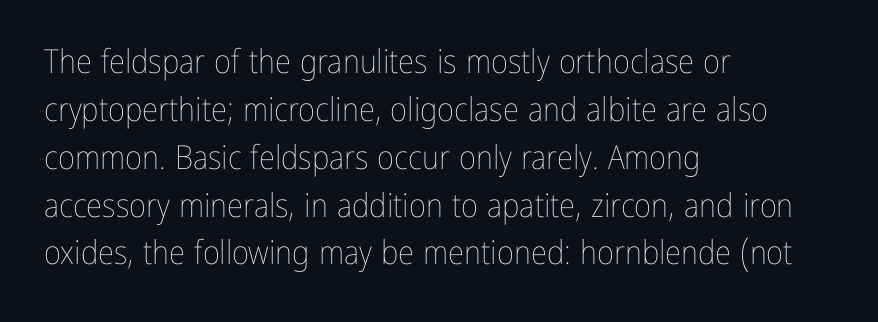
The letters stand upright; this is a roman face. These glyphs show unthickened strokes, regular width or finer. The passage is arranged the way most books set body copy — flush left. Nobody drew a line under any word here. Does extra space separate the letters? No, they use regular spacing. These lines sit exactly where default settings would place them.
